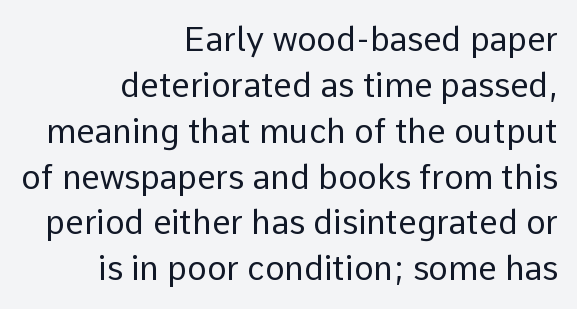
Is there much room between lines? A standard amount, neither cramped nor airy. The text was rendered using a sans face with plain stroke endings. Look at the tracking — it's just the regular setting, nothing added. The foot of each line stays bare and open. The axis of the letterforms is exactly vertical.
